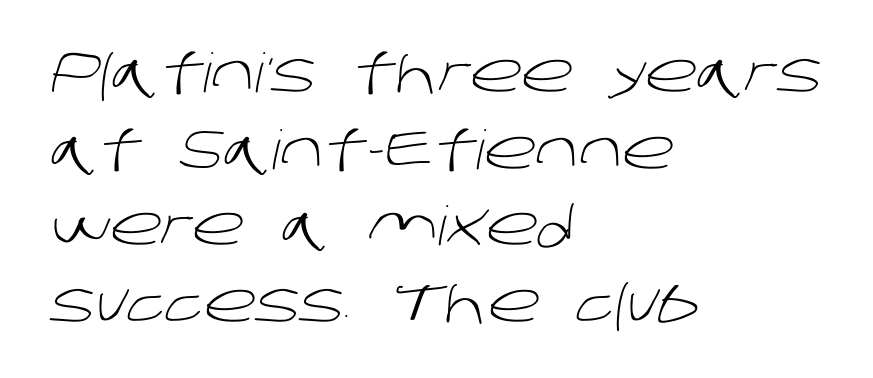
The image shows 54 px light sans-serif type; set left-aligned, normal line spacing (1.42x), normal letter spacing, not underlined; low stroke contrast and a large x-height.
